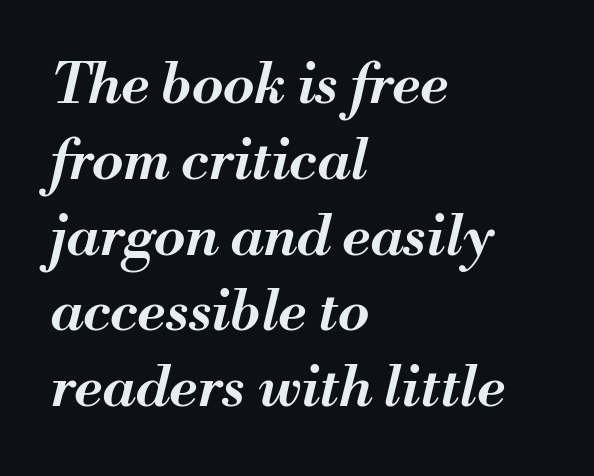
{"italic": "yes", "lean": "right", "slant_degrees": 13, "bold": "semi", "weight": "semibold", "width": "normal", "stroke_contrast": "medium", "x_height": "small", "monospaced": "no", "underline": "no", "align": "left", "line_spacing": "normal", "line_spacing_ratio": 1.33, "letter_spacing": "normal", "letter_spacing_em": 0.0, "glyph_px": 57}
